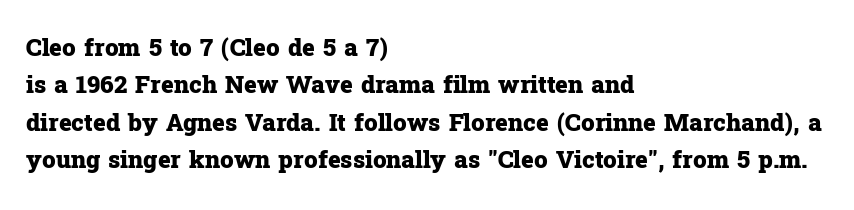
The image shows 24 px bold type, upright; set left-aligned, normal line spacing (1.56x), normal letter spacing, not underlined.
